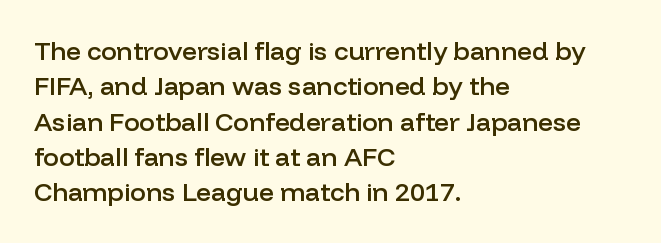
The image shows 26 px text type, upright; set left-aligned, normal line spacing (1.36x), normal letter spacing, not underlined.
